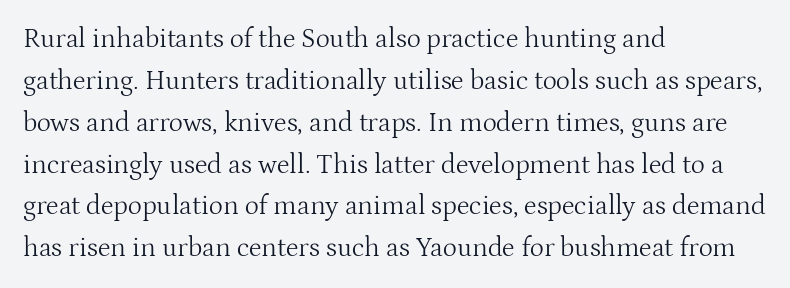
{"italic": "no", "bold": "no", "underline": "no", "align": "left", "line_spacing": "normal", "line_spacing_ratio": 1.55, "letter_spacing": "normal", "letter_spacing_em": 0.0, "glyph_px": 27}
